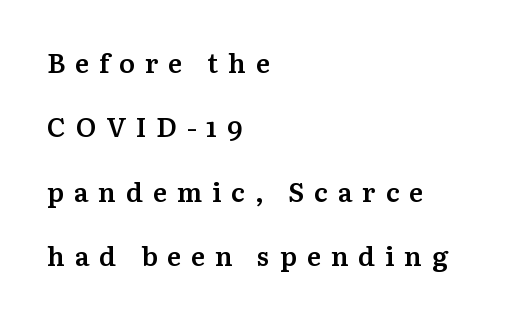
Q: Is the text bold? A: Semi-bold.
Q: Is the text italic (slanted)? A: No, it is upright.
Q: Is the text underlined? A: No.
Q: How is the paragraph aligned? A: Left-aligned.
Q: Is the spacing between letters normal or unusually wide? A: Unusually wide.
Q: Is the spacing between lines tight, normal or loose? A: Loose.
